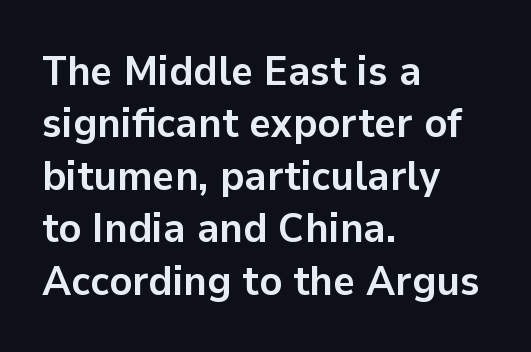
What stands out about the letter spacing? Nothing — it is the standard amount. The space between consecutive lines is moderate. This is heavy type, rendered in bold. The specimen reads as upright at a glance. Which margin do the lines hug? The left one — the right edge is uneven.
